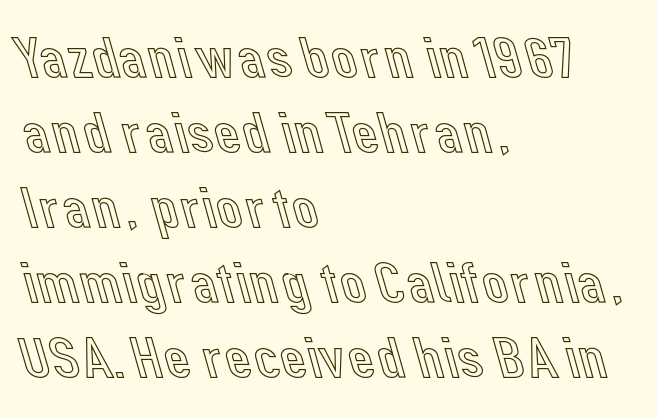
Whoever set this chose a conventional vertical rhythm. The rendering keeps characters at their native spacing. Left-aligned paragraph, ragged on the right. Proportional: the letters do not fall into vertical columns.
